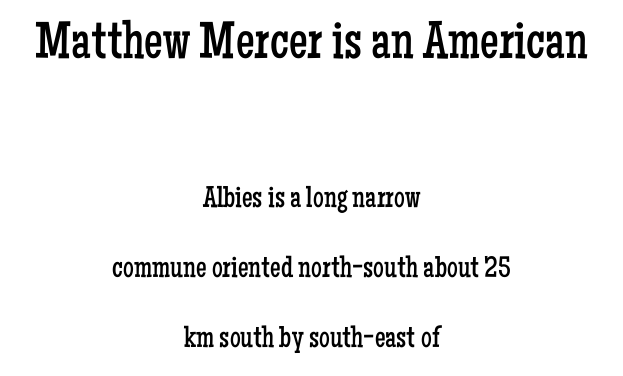
Q: Is the text bold? A: No.
Q: Is the text italic (slanted)? A: No, it is upright.
Q: Is the typeface a serif or a sans-serif typeface? A: Serif.
Q: Is the text underlined? A: No.
Q: How is the paragraph aligned? A: Centered.
Q: Is the spacing between letters normal or unusually wide? A: Normal.
Q: Is the spacing between lines tight, normal or loose? A: Loose.
Q: Which block of text is set in a larger size, the first (top) or the second (bottom)? A: The first (top) one.
Q: Width (condensed, normal, or wide)? A: Condensed.
Q: Stroke contrast? A: Low.
Q: x-height? A: Medium.
Q: Monospaced? A: No.
